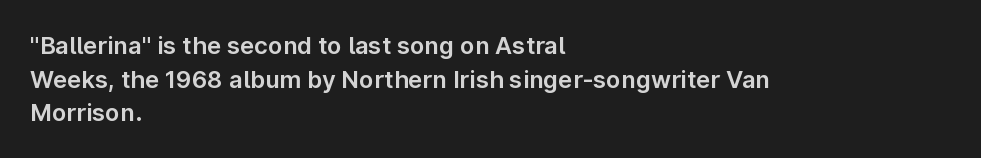
The image shows 24 px text type, upright; set left-aligned, normal line spacing (1.4x), normal letter spacing, not underlined.
